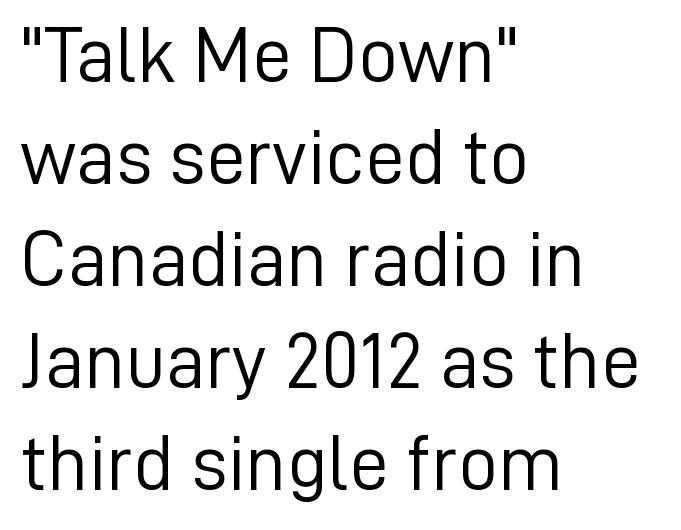
The image shows 79 px light sans-serif type, upright; set left-aligned, normal line spacing (1.29x), normal letter spacing, not underlined; low stroke contrast and a medium x-height.
